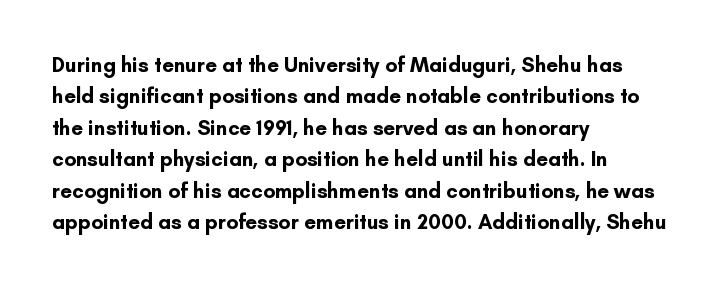
Set as a true bold cut, around the 700 mark. You can tell it's not italic because the verticals are truly vertical. Horizontally, the lines are justified to the leading edge only. Evenly set lines give the paragraph a standard silhouette. Just letters on the line, the space beneath them empty. Compared with typical body copy, the letter spacing here is the same.
